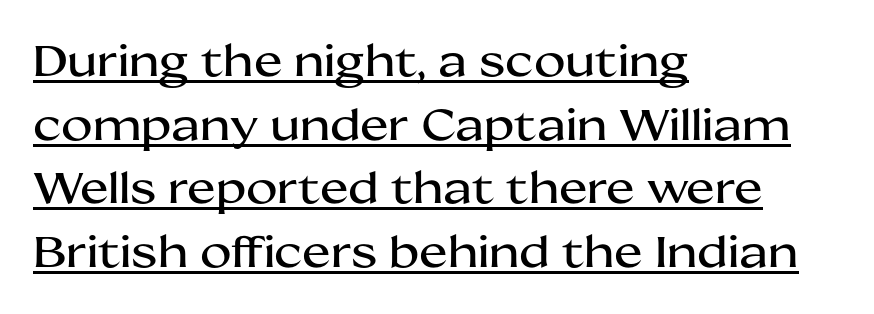
{"italic": "no", "width": "wide", "stroke_contrast": "medium", "x_height": "medium", "monospaced": "no", "underline": "yes", "align": "left", "line_spacing": "normal", "line_spacing_ratio": 1.48, "letter_spacing": "normal", "letter_spacing_em": 0.0, "glyph_px": 43}
